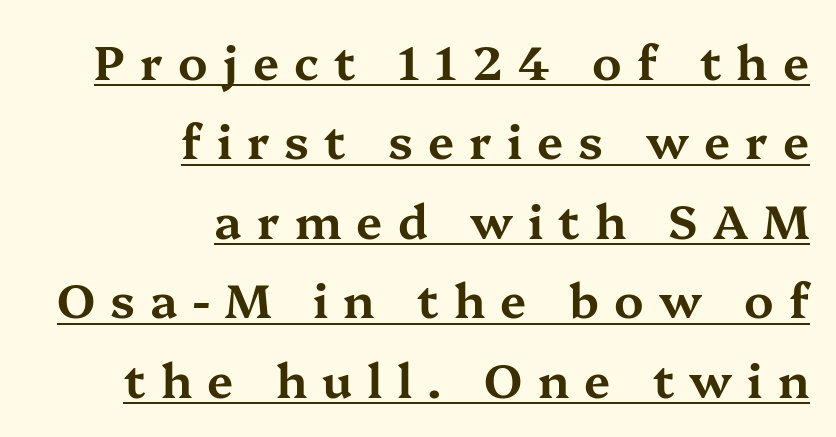
In designer terms, the underline attribute is active on this setting. Compared with typical paragraphs, the rows here are spaced about the same. The axis of the letterforms is exactly vertical. Reading down the block, your eye finds every line finishing at a fixed right position. The rendering uses natural spacing where letterforms have individual widths. Font category for this specimen: serif.
